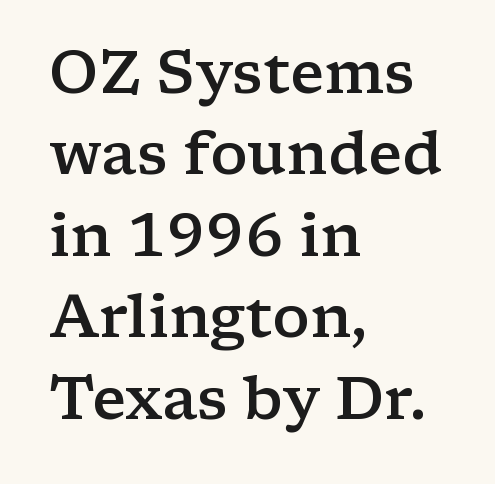
The image shows 59 px semibold, wide serif type, upright; set left-aligned, normal line spacing (1.38x), normal letter spacing, not underlined; low stroke contrast and a medium x-height.
